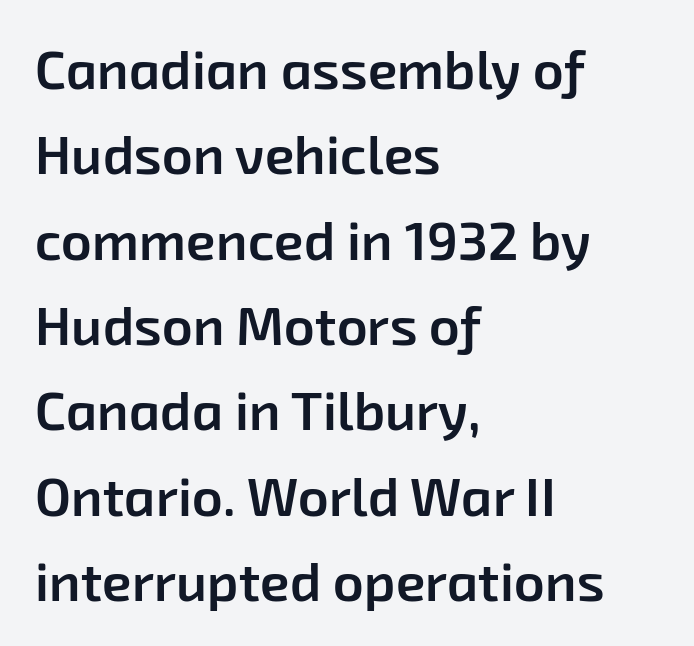
{"serif": "no", "bold": "semi", "weight": "semibold", "width": "normal", "stroke_contrast": "low", "x_height": "medium", "monospaced": "no", "underline": "no", "align": "left", "line_spacing": "normal", "line_spacing_ratio": 1.58, "letter_spacing": "normal", "letter_spacing_em": 0.0, "glyph_px": 54}
